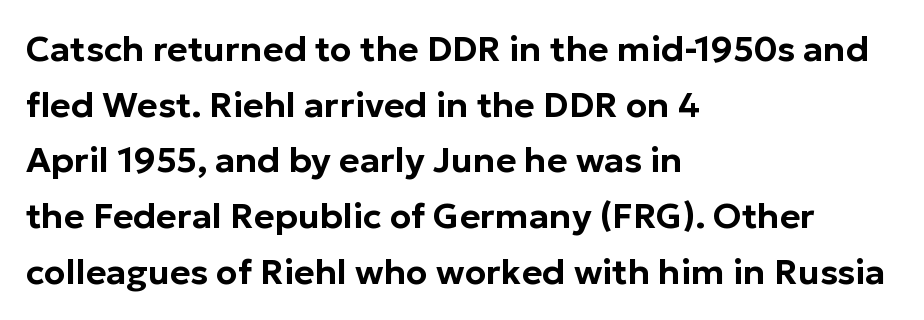
The image shows 35 px sans-serif type, upright; set left-aligned, normal line spacing (1.59x), normal letter spacing, not underlined; low stroke contrast and a medium x-height.
